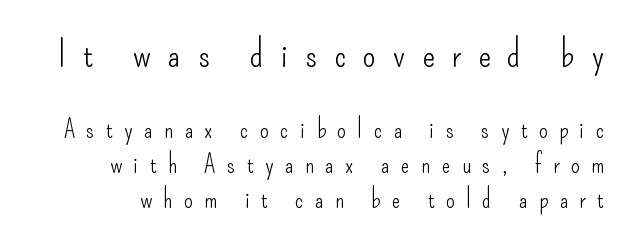
The image shows 37 px light, condensed sans-serif type, upright; set normal line spacing (1.41x), unusually wide letter spacing (+0.46 em), not underlined; the first (top) block is 1.48x larger; low stroke contrast and a small x-height.
